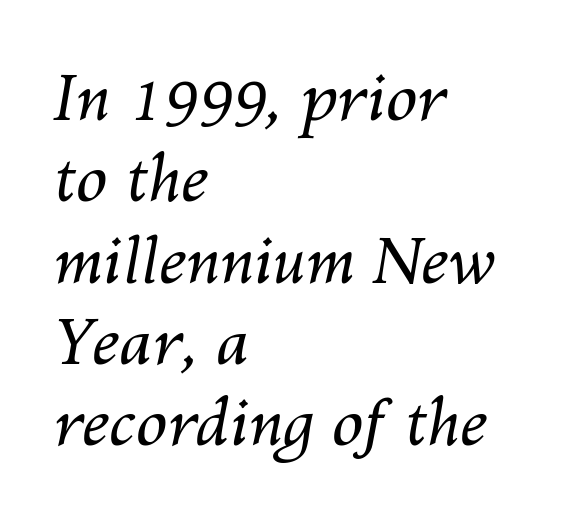
The image shows 63 px regular-weight type, italic (leaning right); set left-aligned, normal line spacing (1.29x), normal letter spacing, not underlined; medium stroke contrast and a medium x-height.
